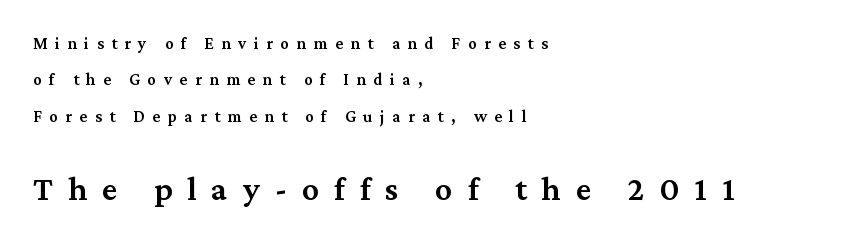
Q: Is the text bold? A: Semi-bold.
Q: Is the text italic (slanted)? A: No, it is upright.
Q: Is the typeface a serif or a sans-serif typeface? A: Serif.
Q: Is the text underlined? A: No.
Q: How is the paragraph aligned? A: Left-aligned.
Q: Is the spacing between letters normal or unusually wide? A: Unusually wide.
Q: Is the spacing between lines tight, normal or loose? A: Loose.
Q: Which block of text is set in a larger size, the first (top) or the second (bottom)? A: The second (bottom) one.
Q: Width (condensed, normal, or wide)? A: Normal.
Q: Stroke contrast? A: Medium.
Q: x-height? A: Medium.
Q: Monospaced? A: No.
